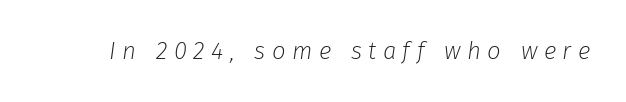
Q: Is the text bold? A: No.
Q: Is the text italic (slanted)? A: Yes, it leans right by about 8 degrees.
Q: Is the text underlined? A: No.
Q: Is the spacing between letters normal or unusually wide? A: Unusually wide.
